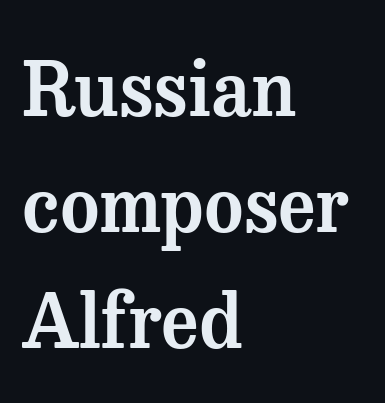
The image shows 75 px serif type, upright; set left-aligned, normal line spacing (1.55x), normal letter spacing, not underlined; medium stroke contrast and a medium x-height.
